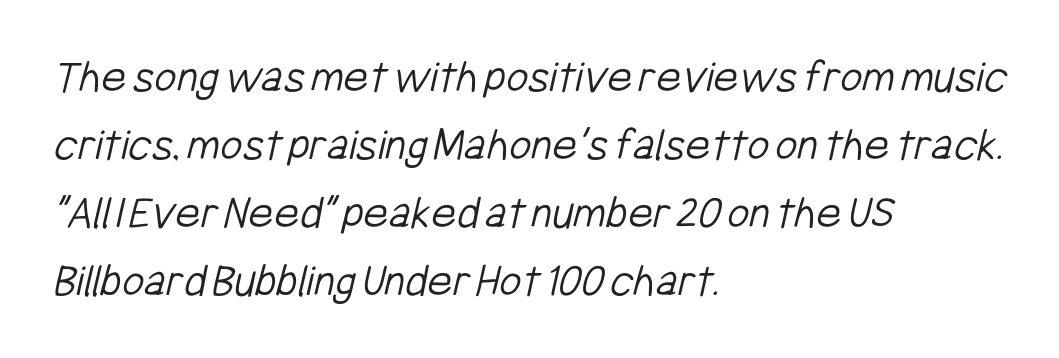
The rendering anchors every line to the left-hand side. Compared with typical body copy, the letter spacing here is the same. The typeface has the unassuming heft of standard copy or less. The passage shown is not underscored anywhere.
